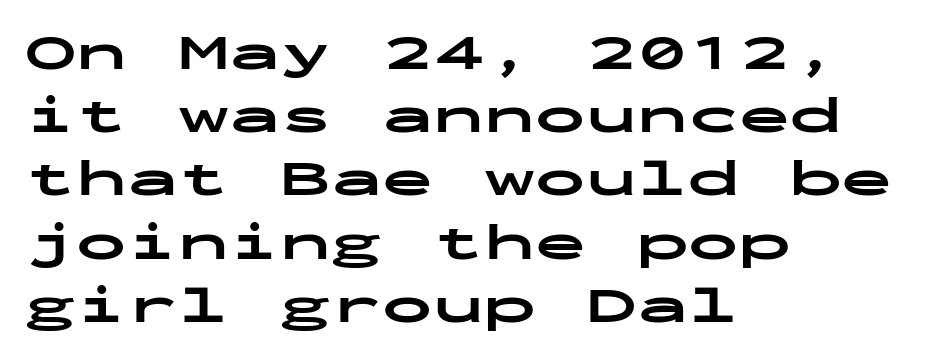
Q: Is the text bold? A: Yes.
Q: Is the text italic (slanted)? A: No, it is upright.
Q: Is the typeface a serif or a sans-serif typeface? A: Sans-serif.
Q: Is the text underlined? A: No.
Q: How is the paragraph aligned? A: Left-aligned.
Q: Is the spacing between letters normal or unusually wide? A: Normal.
Q: Width (condensed, normal, or wide)? A: Wide.
Q: Stroke contrast? A: Low.
Q: x-height? A: Medium.
Q: Monospaced? A: Yes.
